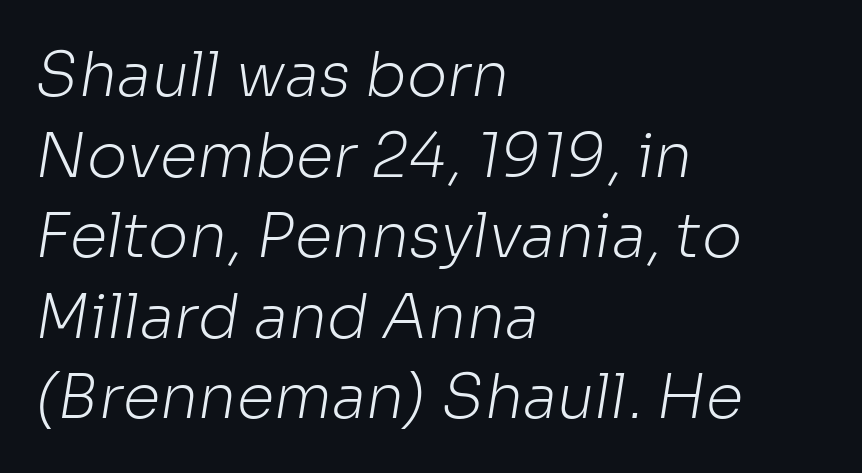
{"serif": "no", "bold": "no", "weight": "light", "width": "normal", "stroke_contrast": "low", "x_height": "medium", "monospaced": "no", "underline": "no", "align": "left", "line_spacing": "normal", "line_spacing_ratio": 1.32, "letter_spacing": "normal", "letter_spacing_em": 0.0, "glyph_px": 61}
